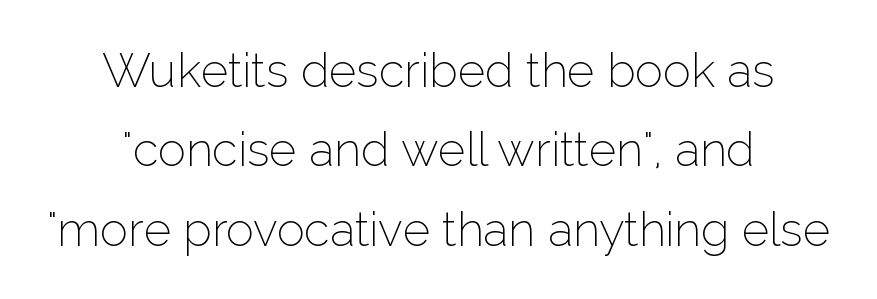
Q: Is the text bold? A: No.
Q: Is the text italic (slanted)? A: No, it is upright.
Q: Is the typeface a serif or a sans-serif typeface? A: Sans-serif.
Q: Is the text underlined? A: No.
Q: How is the paragraph aligned? A: Centered.
Q: Is the spacing between letters normal or unusually wide? A: Normal.
Q: Is the spacing between lines tight, normal or loose? A: Normal.
Q: Width (condensed, normal, or wide)? A: Normal.
Q: Stroke contrast? A: Low.
Q: x-height? A: Medium.
Q: Monospaced? A: No.
